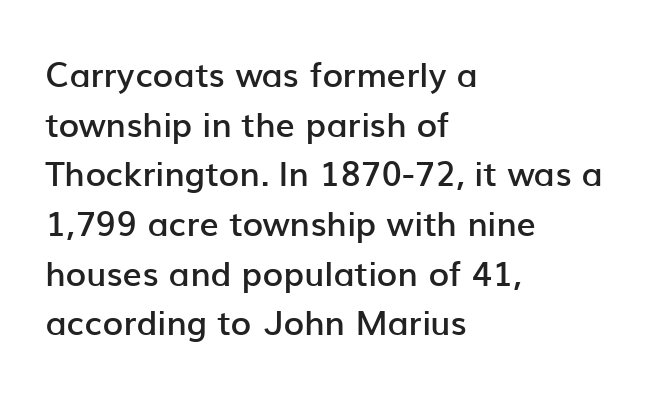
Q: Is the text bold? A: Semi-bold.
Q: Is the text italic (slanted)? A: No, it is upright.
Q: Is the typeface a serif or a sans-serif typeface? A: Sans-serif.
Q: Is the text underlined? A: No.
Q: How is the paragraph aligned? A: Left-aligned.
Q: Is the spacing between letters normal or unusually wide? A: Normal.
Q: Is the spacing between lines tight, normal or loose? A: Normal.
Q: Width (condensed, normal, or wide)? A: Normal.
Q: Stroke contrast? A: Low.
Q: x-height? A: Medium.
Q: Monospaced? A: No.
